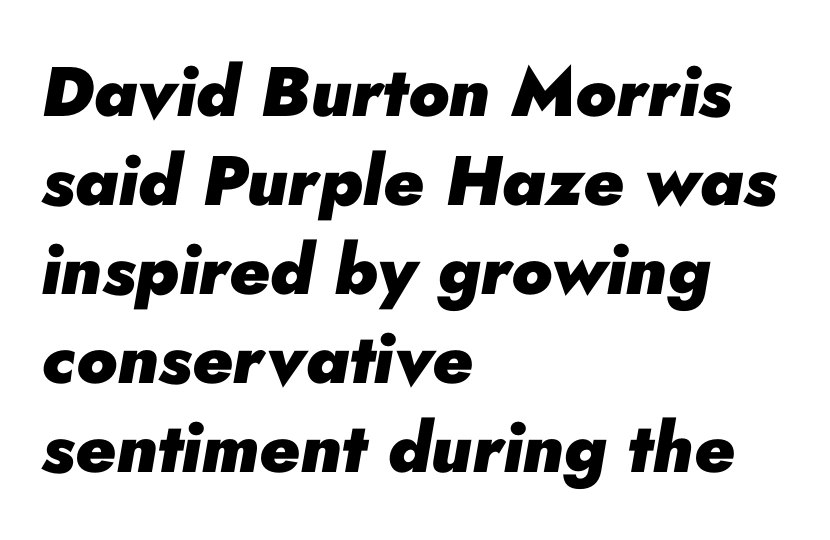
The image shows 70 px heavy type, italic (leaning right); set left-aligned, normal line spacing (1.27x), normal letter spacing, not underlined; low stroke contrast and a small x-height.
